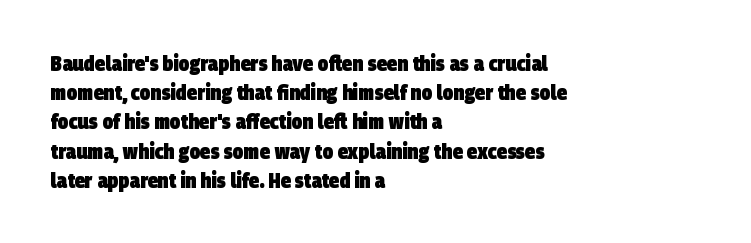
The image shows 21 px bold type; set left-aligned, normal line spacing (1.39x), normal letter spacing, not underlined.
